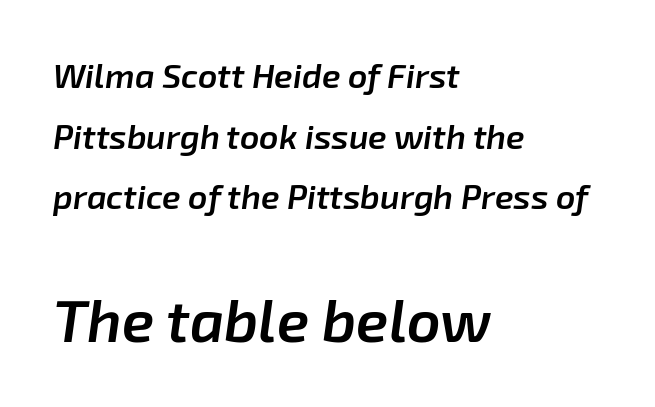
Q: Is the text bold? A: Semi-bold.
Q: Is the text italic (slanted)? A: Yes, it leans right by about 8 degrees.
Q: Is the text underlined? A: No.
Q: How is the paragraph aligned? A: Left-aligned.
Q: Is the spacing between letters normal or unusually wide? A: Normal.
Q: Which block of text is set in a larger size, the first (top) or the second (bottom)? A: The second (bottom) one.
Q: Width (condensed, normal, or wide)? A: Normal.
Q: Stroke contrast? A: Low.
Q: x-height? A: Medium.
Q: Monospaced? A: No.
